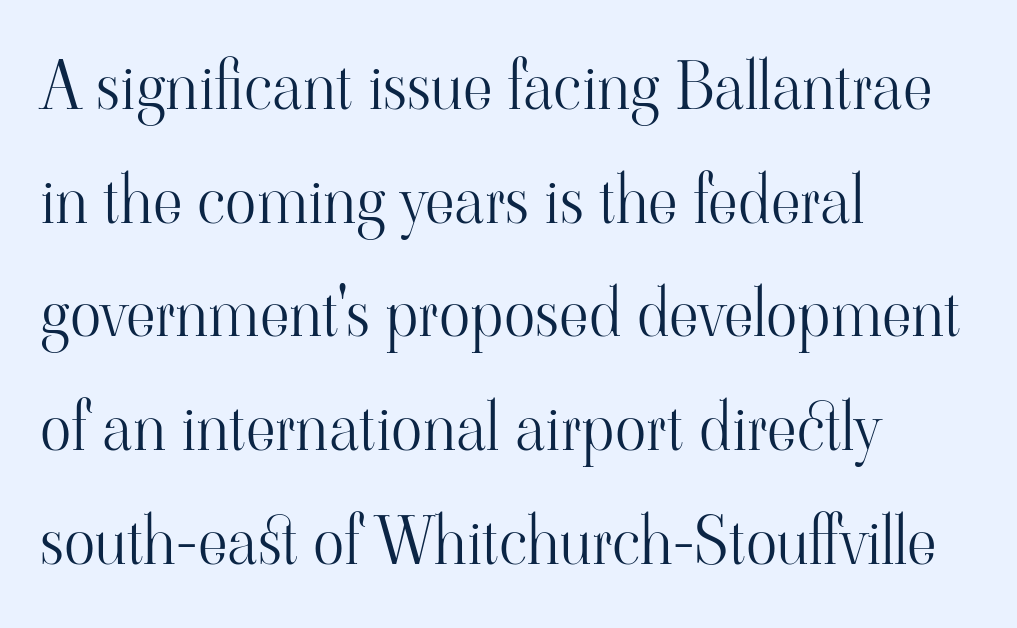
{"serif": "yes", "italic": "no", "bold": "no", "weight": "light", "width": "normal", "stroke_contrast": "high", "x_height": "small", "monospaced": "no", "underline": "no", "align": "left", "line_spacing_ratio": 1.75, "letter_spacing": "normal", "letter_spacing_em": 0.0, "glyph_px": 65}
